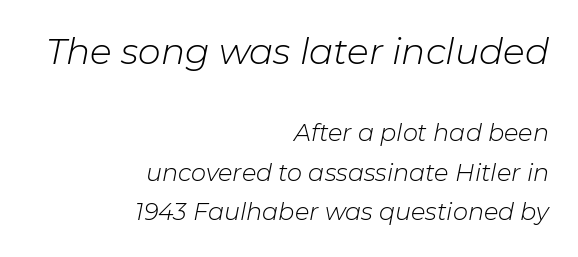
{"italic": "yes", "lean": "right", "slant_degrees": 11, "bold": "no", "weight": "light", "width": "normal", "stroke_contrast": "low", "x_height": "medium", "monospaced": "no", "underline": "no", "align": "right", "line_spacing": "normal", "line_spacing_ratio": 1.65, "letter_spacing": "normal", "letter_spacing_em": 0.0, "larger_block": "first", "size_ratio": 1.5, "glyph_px": 36}
